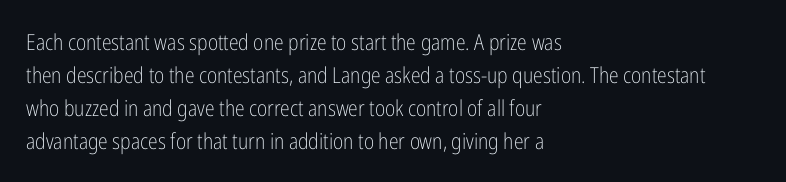
Q: Is the text bold? A: No.
Q: Is the text italic (slanted)? A: No, it is upright.
Q: Is the text underlined? A: No.
Q: How is the paragraph aligned? A: Left-aligned.
Q: Is the spacing between letters normal or unusually wide? A: Normal.
Q: Is the spacing between lines tight, normal or loose? A: Normal.
